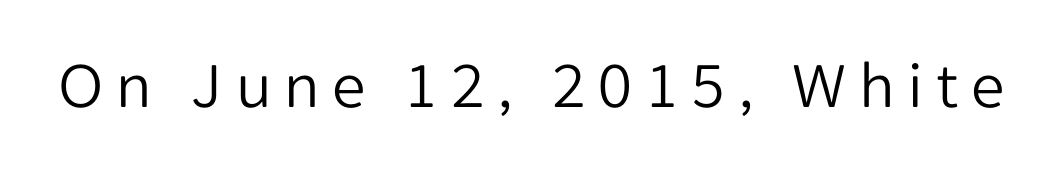
{"serif": "no", "italic": "no", "bold": "no", "weight": "light", "width": "normal", "stroke_contrast": "low", "x_height": "medium", "monospaced": "no", "underline": "no", "glyph_px": 67}
